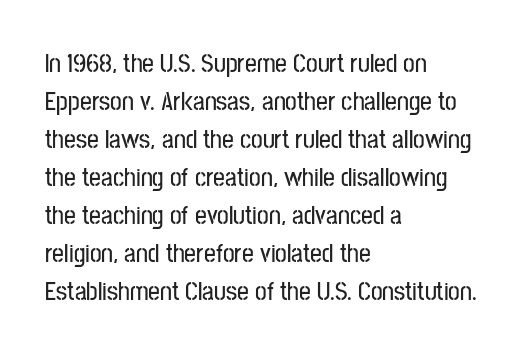
The image shows 26 px text type, upright; set left-aligned, normal line spacing (1.46x), normal letter spacing, not underlined.
